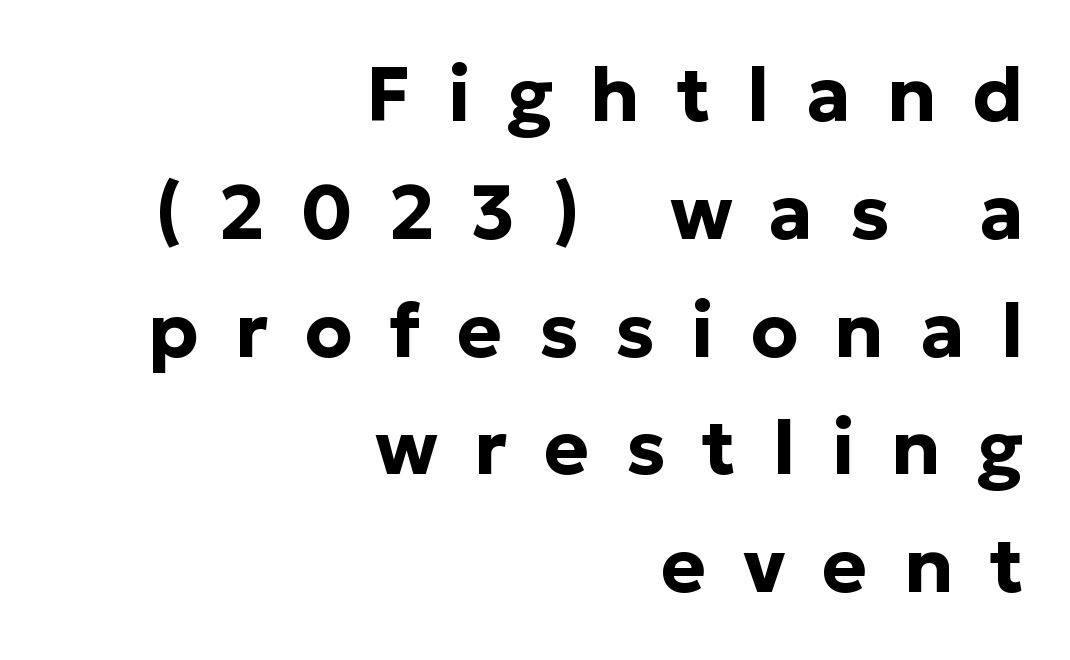
Beneath every word, the page is bare. Every character sits straight up, as roman type does. The rendering uses a bold face; every stroke is thick and dark. What kind of face is this? One without serifs — a sans.
